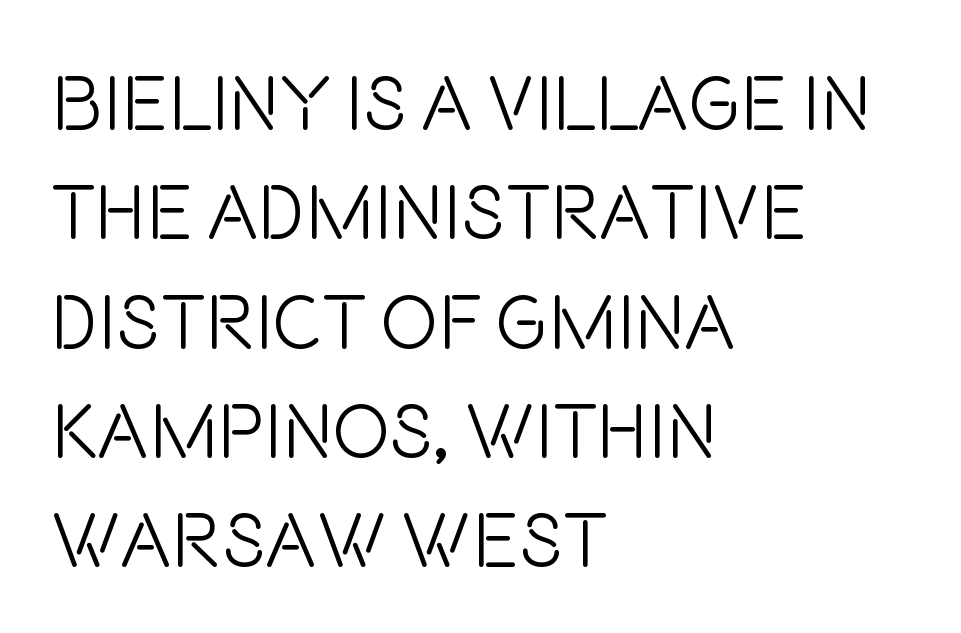
Q: Is the text bold? A: No.
Q: Is the text italic (slanted)? A: No, it is upright.
Q: Is the typeface a serif or a sans-serif typeface? A: Sans-serif.
Q: Is the text underlined? A: No.
Q: How is the paragraph aligned? A: Left-aligned.
Q: Is the spacing between letters normal or unusually wide? A: Normal.
Q: Is the spacing between lines tight, normal or loose? A: Normal.
Q: Width (condensed, normal, or wide)? A: Condensed.
Q: Stroke contrast? A: Low.
Q: x-height? A: Large.
Q: Monospaced? A: No.
